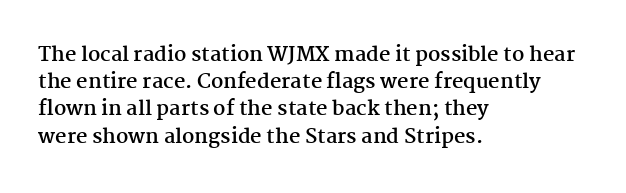
Q: Is the text bold? A: Yes.
Q: Is the text italic (slanted)? A: No, it is upright.
Q: Is the text underlined? A: No.
Q: How is the paragraph aligned? A: Left-aligned.
Q: Is the spacing between letters normal or unusually wide? A: Normal.
Q: Is the spacing between lines tight, normal or loose? A: Normal.
